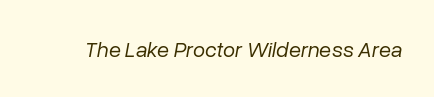
The image shows 22 px text type, italic (leaning right); set normal letter spacing, not underlined.
